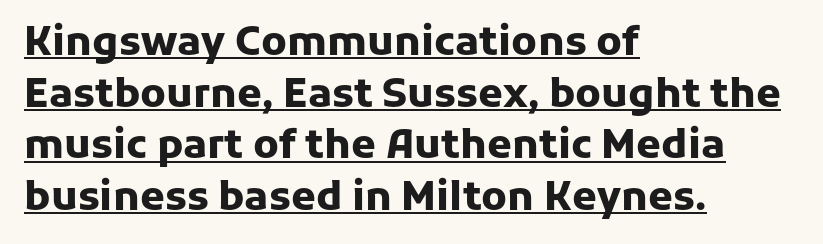
{"serif": "no", "italic": "no", "bold": "yes", "weight": "heavy", "width": "normal", "stroke_contrast": "low", "x_height": "medium", "monospaced": "no", "underline": "yes", "align": "left", "line_spacing": "normal", "line_spacing_ratio": 1.29, "letter_spacing": "normal", "letter_spacing_em": 0.0, "glyph_px": 40}
